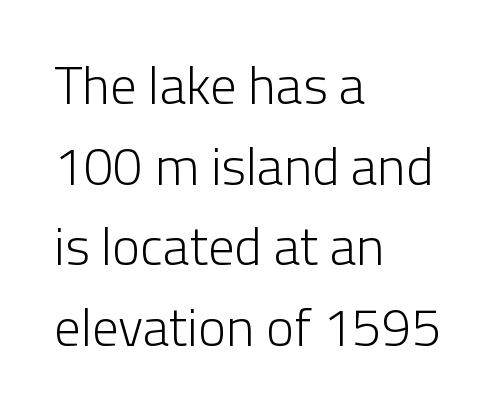
This is sans-serif lettering, the kind often seen on screens and signage. Each new line begins a customary step beneath the previous one. Is this a fixed-width face? No — the glyphs have proportional, varying widths. Each stroke keeps to a modest, everyday thickness or less. You can tell it's not italic because the verticals are truly vertical. Where is the straight margin? On the left.
